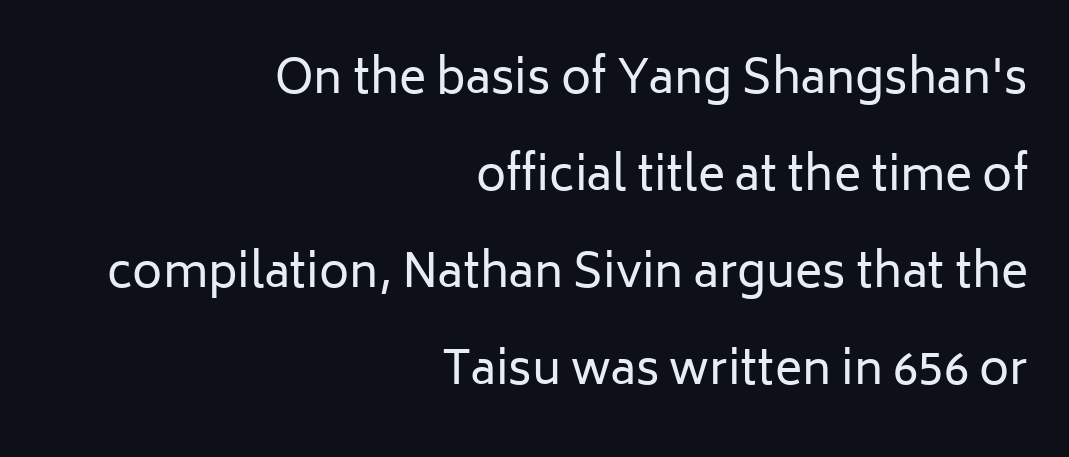
Posture: straight, roman, zero tilt. Look at the tracking — it's just the regular setting, nothing added. A flush-right, rag-left setting is used for this passage. The specimen omits any rule beneath the text block's lines. The lines are spread far apart with generous leading. Note the varied advance widths — an 'i' is clearly narrower than an 'm'.
